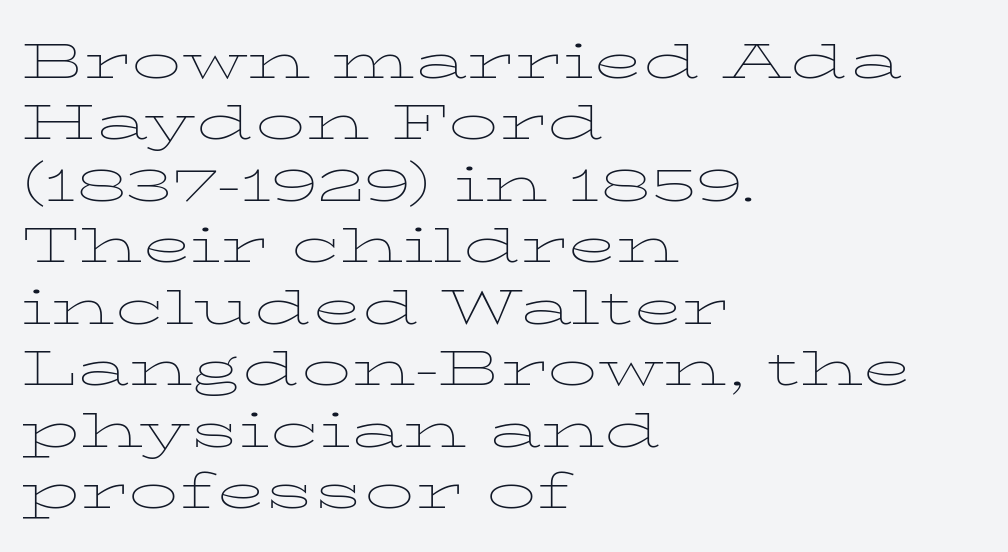
{"serif": "yes", "italic": "no", "bold": "no", "weight": "thin", "width": "wide", "stroke_contrast": "low", "x_height": "medium", "monospaced": "no", "underline": "no", "align": "left", "line_spacing_ratio": 1.23, "letter_spacing": "normal", "letter_spacing_em": 0.0, "glyph_px": 50}
